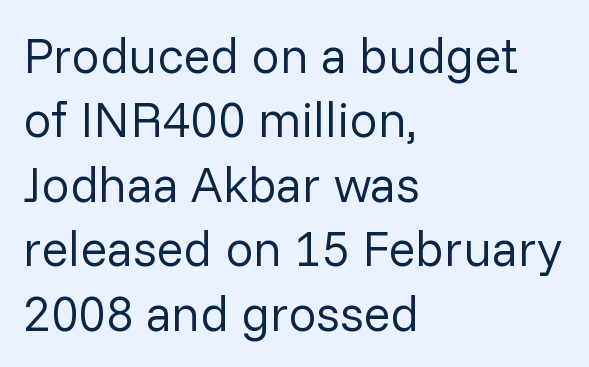
Q: Is the text bold? A: No.
Q: Is the text italic (slanted)? A: No, it is upright.
Q: Is the typeface a serif or a sans-serif typeface? A: Sans-serif.
Q: Is the text underlined? A: No.
Q: How is the paragraph aligned? A: Left-aligned.
Q: Is the spacing between letters normal or unusually wide? A: Normal.
Q: Is the spacing between lines tight, normal or loose? A: Normal.
Q: Width (condensed, normal, or wide)? A: Normal.
Q: Stroke contrast? A: Low.
Q: x-height? A: Medium.
Q: Monospaced? A: No.
